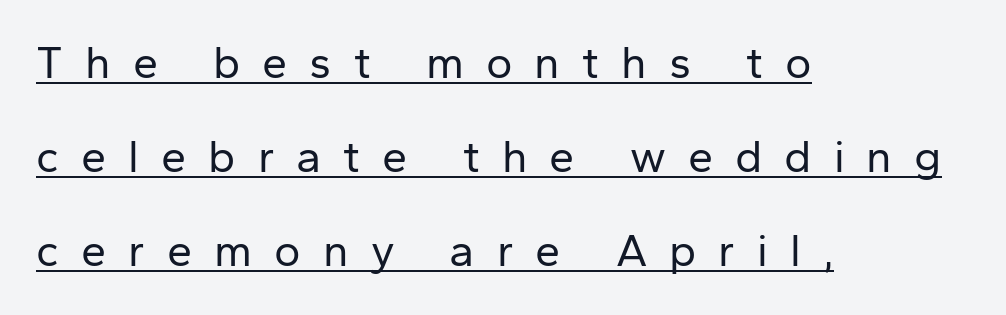
The image shows 45 px regular-weight sans-serif type, upright; set left-aligned, loose line spacing (2.09x), unusually wide letter spacing (+0.49 em), underlined; low stroke contrast and a medium x-height.
